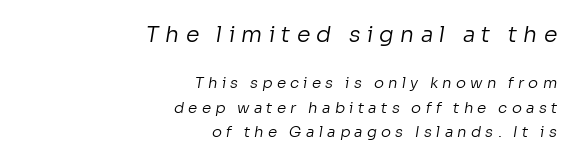
Q: Is the text bold? A: No.
Q: Is the text underlined? A: No.
Q: How is the paragraph aligned? A: Right-aligned.
Q: Is the spacing between letters normal or unusually wide? A: Unusually wide.
Q: Is the spacing between lines tight, normal or loose? A: Normal.
Q: Which block of text is set in a larger size, the first (top) or the second (bottom)? A: The first (top) one.
